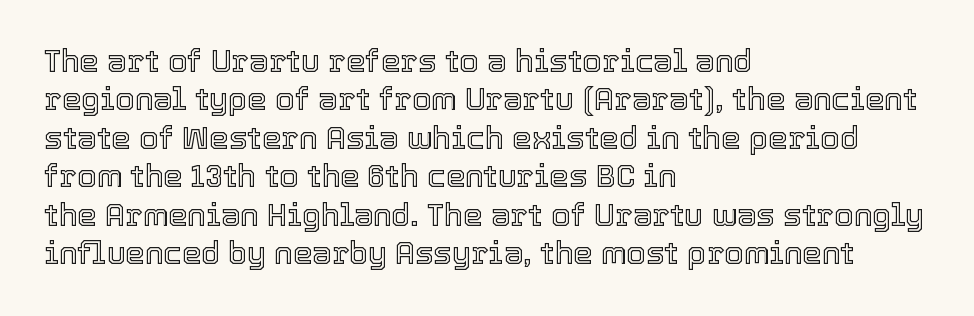
Q: Is the text italic (slanted)? A: No, it is upright.
Q: Is the text underlined? A: No.
Q: How is the paragraph aligned? A: Left-aligned.
Q: Is the spacing between letters normal or unusually wide? A: Normal.
Q: Width (condensed, normal, or wide)? A: Normal.
Q: x-height? A: Medium.
Q: Monospaced? A: No.
